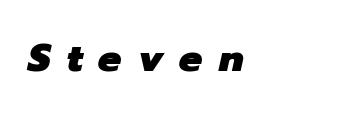
Q: Is the text bold? A: Yes.
Q: Is the text italic (slanted)? A: Yes, it leans right by about 12 degrees.
Q: Is the text underlined? A: No.
Q: Is the spacing between letters normal or unusually wide? A: Unusually wide.
Q: Width (condensed, normal, or wide)? A: Normal.
Q: Stroke contrast? A: Low.
Q: x-height? A: Medium.
Q: Monospaced? A: No.
